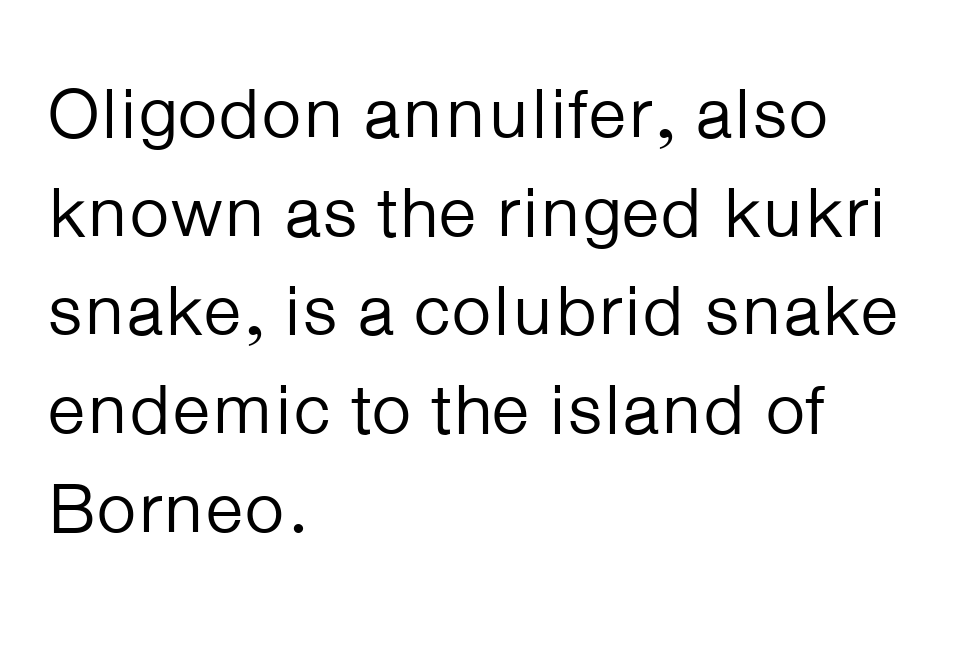
The image shows 71 px regular-weight sans-serif type, upright; set left-aligned, normal line spacing (1.39x), normal letter spacing, not underlined; low stroke contrast and a medium x-height.
